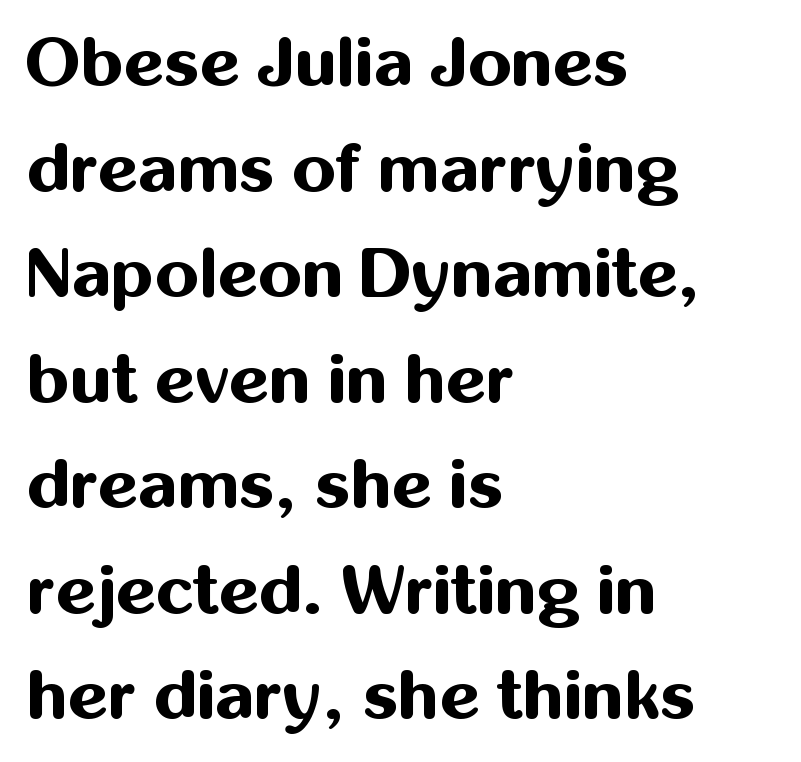
The image shows 69 px bold sans-serif type, upright; set left-aligned, normal line spacing (1.53x), normal letter spacing, not underlined; medium stroke contrast and a medium x-height.
